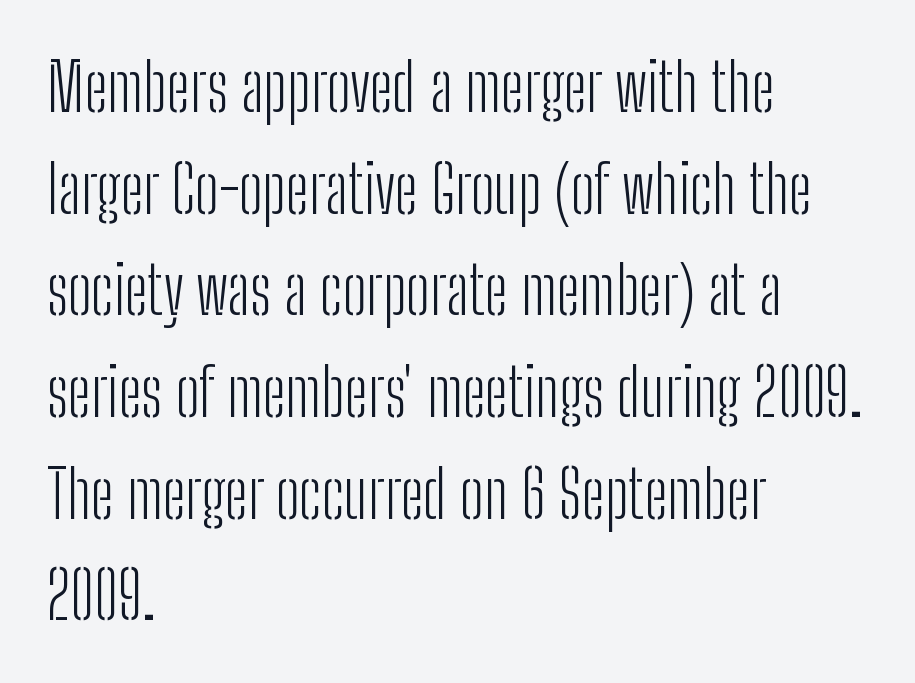
The designer left line spacing at the default. The typesetting does not lean heavy: it is not bold. Letter spacing: default. The foot of each line stays bare and open. The paragraph shown leans on its left margin.
